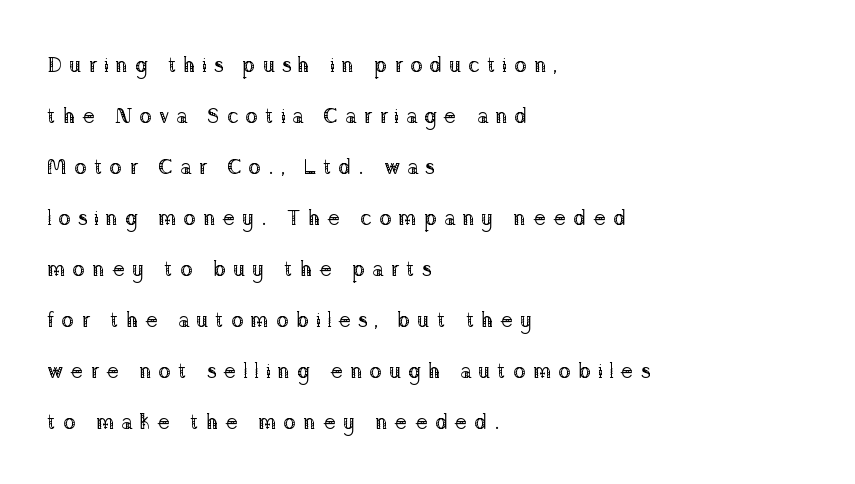
The image shows 21 px text type, upright; set left-aligned, loose line spacing (2.43x), unusually wide letter spacing (+0.32 em), not underlined.
